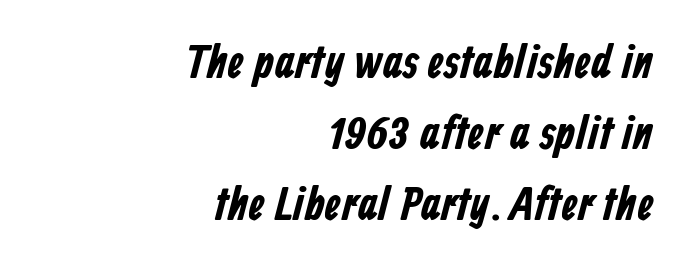
The image shows 47 px condensed sans-serif type; set right-aligned, normal line spacing (1.51x), normal letter spacing, not underlined; low stroke contrast and a medium x-height.
